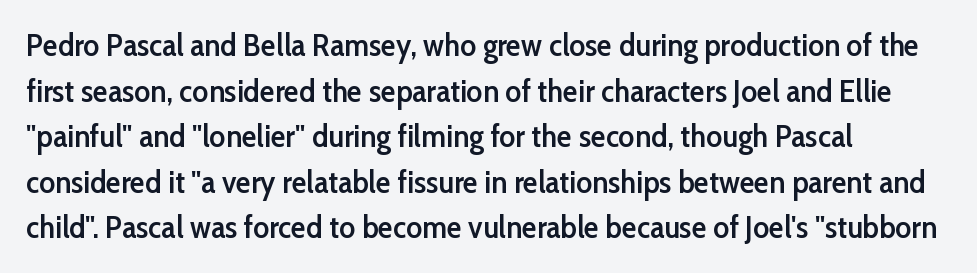
Examine the stroke ends and you'll find no serifs. Typeset ragged right — the left edge is the straight one. Tall strokes in this sample are plumb rather than angled. How would I describe the line gaps? Plain and ordinary. Is this a fixed-width face? No — the glyphs have proportional, varying widths.
